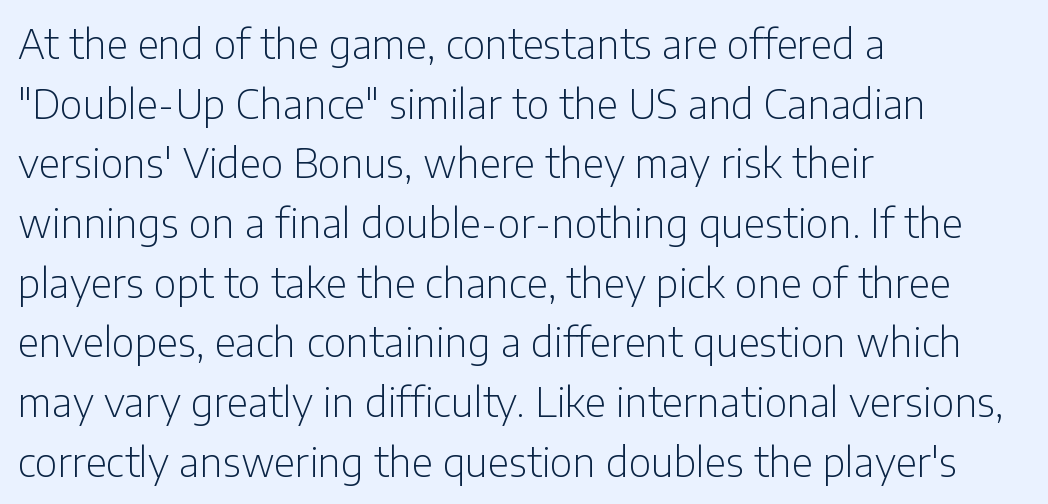
The image shows 39 px light sans-serif type, upright; set left-aligned, normal line spacing (1.53x), normal letter spacing, not underlined; low stroke contrast and a medium x-height.
